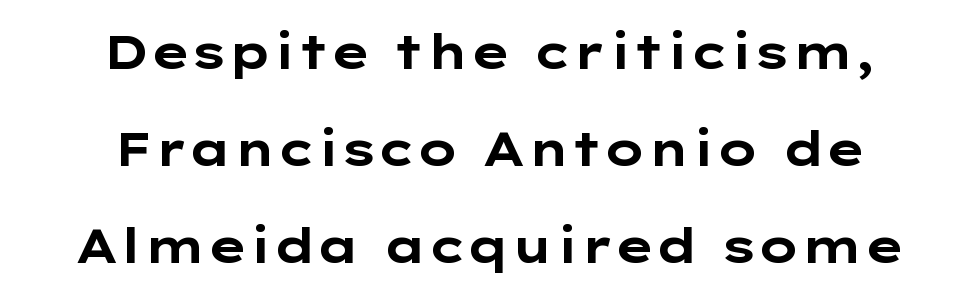
The image shows 47 px bold, wide sans-serif type, upright; set centered, loose line spacing (2.06x), normal letter spacing, not underlined; low stroke contrast and a medium x-height.
